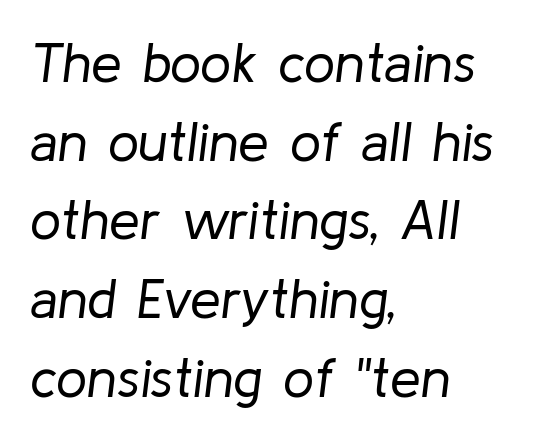
{"italic": "yes", "lean": "right", "slant_degrees": 8, "bold": "no", "weight": "regular", "width": "normal", "stroke_contrast": "low", "x_height": "medium", "monospaced": "no", "underline": "no", "align": "left", "line_spacing": "normal", "line_spacing_ratio": 1.43, "letter_spacing": "normal", "letter_spacing_em": 0.0, "glyph_px": 55}
